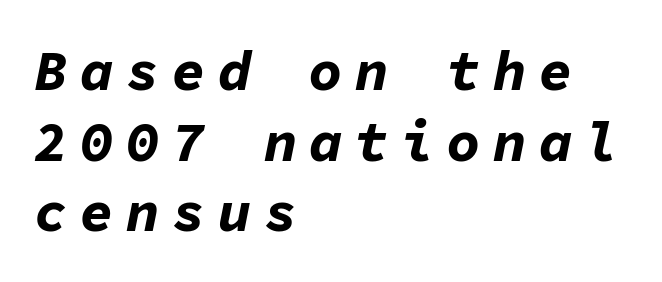
{"italic": "yes", "lean": "right", "slant_degrees": 11, "bold": "yes", "weight": "bold", "width": "normal", "stroke_contrast": "low", "x_height": "medium", "monospaced": "yes", "underline": "no", "align": "left", "line_spacing": "normal", "line_spacing_ratio": 1.26, "letter_spacing": "wide", "letter_spacing_em": 0.22, "glyph_px": 56}
